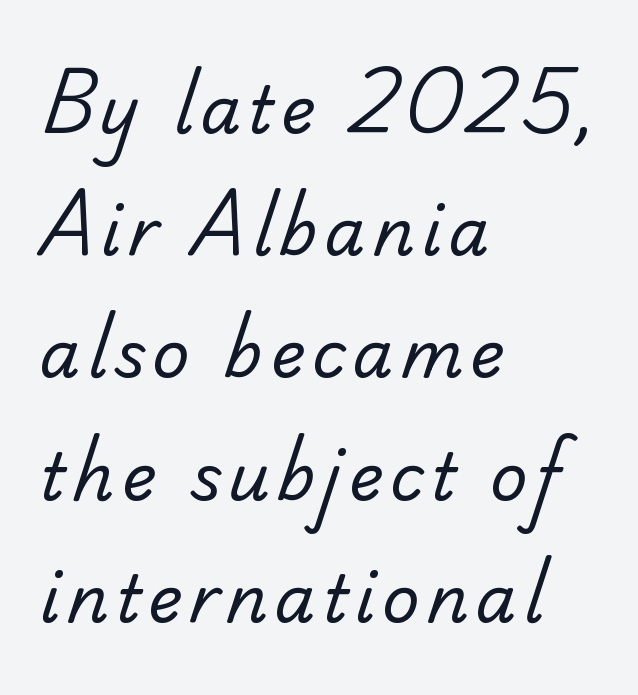
The image shows 65 px regular-weight sans-serif type; set left-aligned, line spacing 1.88x, not underlined; low stroke contrast and a small x-height.
